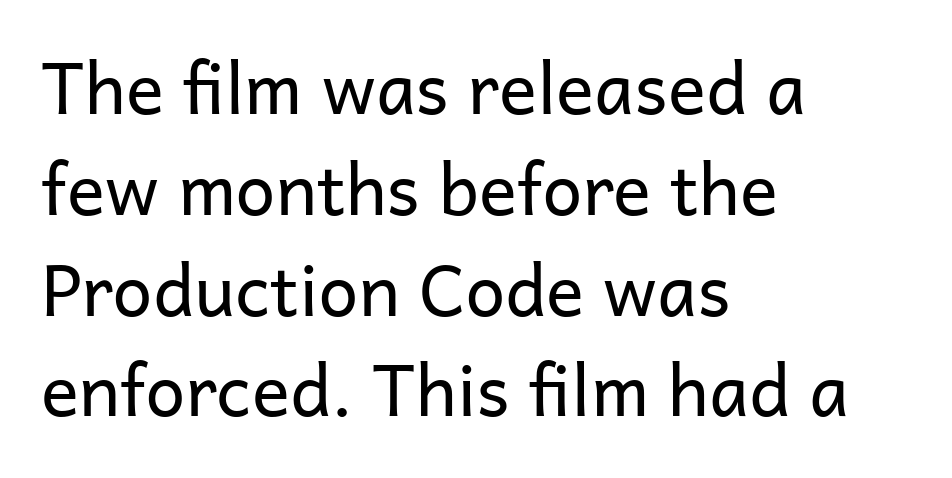
The image shows 71 px regular-weight sans-serif type, upright; set left-aligned, normal line spacing (1.42x), normal letter spacing, not underlined; low stroke contrast and a medium x-height.
